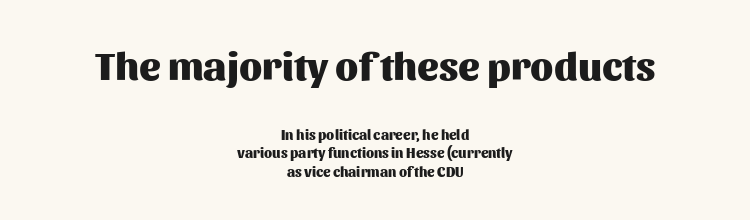
The rendering shrinks the type as you move from the upper chunk to the lower. Quick note: interline space is typical. The passage shown is not underscored anywhere. If you folded the block vertically in half, each line would mirror itself in length.
